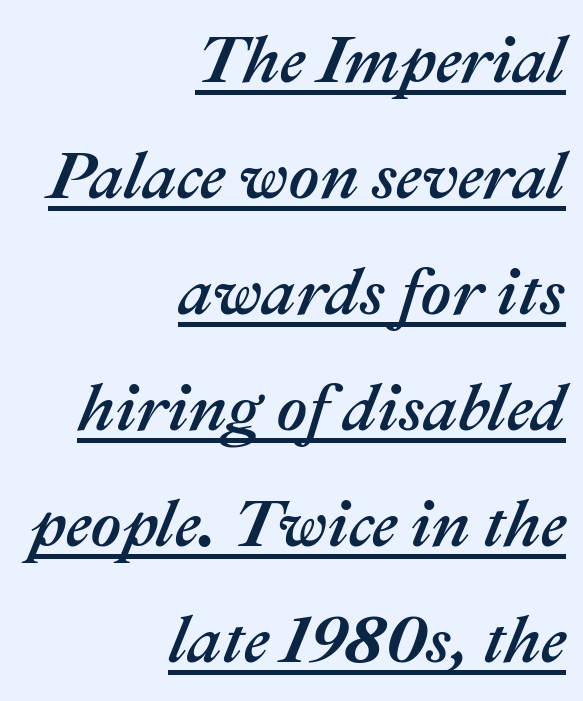
Rendered with sloped, italic letterforms. The glyphs are accompanied by a horizontal stroke just below them. In terms of letterspacing, this is plain default setting. These lines are rendered in a variable-pitch font. Where is the straight margin? On the right.
